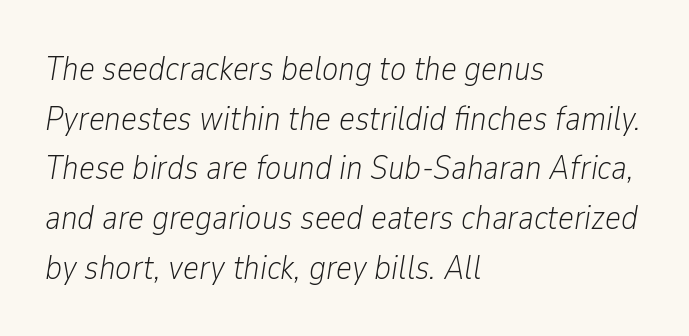
Q: Is the text bold? A: No.
Q: Is the text italic (slanted)? A: Yes, it leans right by about 9 degrees.
Q: Is the text underlined? A: No.
Q: How is the paragraph aligned? A: Left-aligned.
Q: Is the spacing between letters normal or unusually wide? A: Normal.
Q: Is the spacing between lines tight, normal or loose? A: Normal.
Q: Width (condensed, normal, or wide)? A: Condensed.
Q: Stroke contrast? A: Low.
Q: x-height? A: Medium.
Q: Monospaced? A: No.
